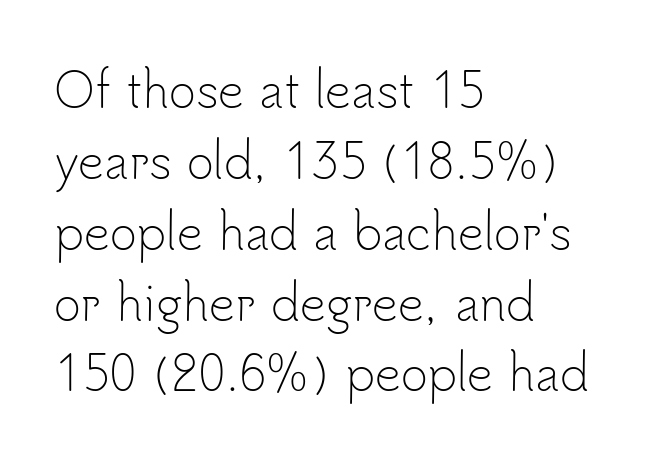
The tracking reads as untouched default to a designer's eye. Is there any slant? The stems are plumb. Proportional: the letters do not fall into vertical columns. The words here are not underlined.
